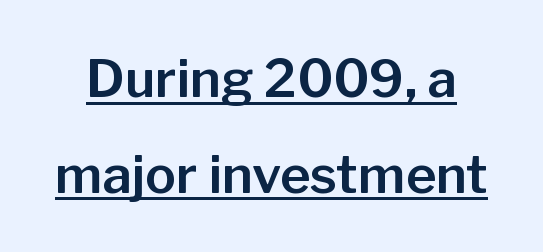
A typesetter would call this proportional, since set widths differ per character. This sample uses plain, unmodified letter spacing. I'd call this a sans setting — the letters go barefoot. This rendering features underlined lettering.
